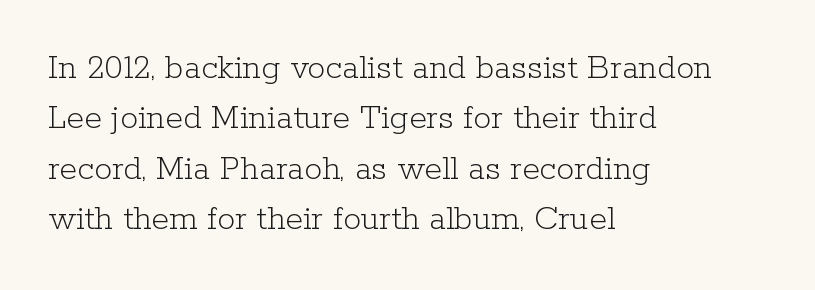
The image shows 36 px light serif type, upright; set left-aligned, normal line spacing (1.4x), normal letter spacing, not underlined; low stroke contrast and a medium x-height.
